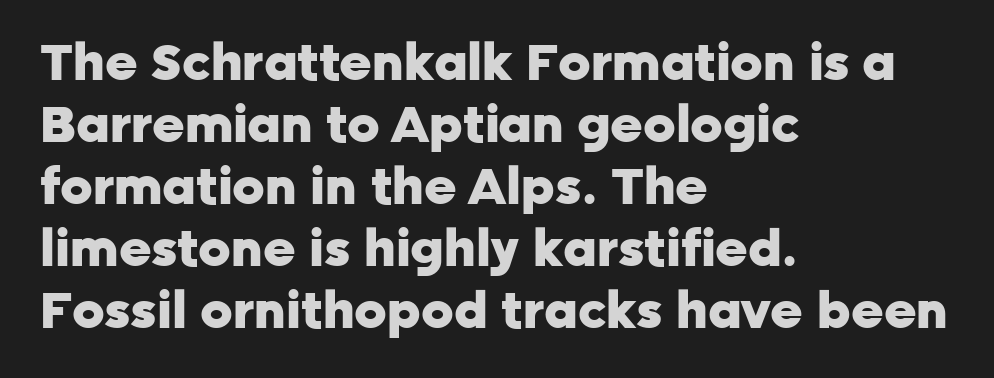
The image shows 50 px heavy sans-serif type, upright; set left-aligned, line spacing 1.24x, normal letter spacing, not underlined; low stroke contrast and a medium x-height.
